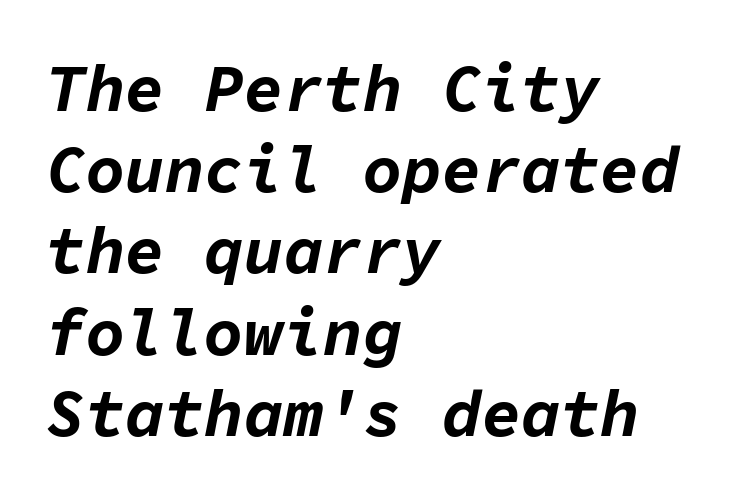
Q: Is the text bold? A: Yes.
Q: Is the text italic (slanted)? A: Yes, it leans right by about 11 degrees.
Q: Is the text underlined? A: No.
Q: How is the paragraph aligned? A: Left-aligned.
Q: Is the spacing between letters normal or unusually wide? A: Normal.
Q: Width (condensed, normal, or wide)? A: Normal.
Q: Stroke contrast? A: Low.
Q: x-height? A: Medium.
Q: Monospaced? A: Yes.
